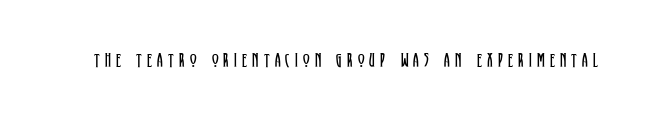
{"italic": "no", "bold": "no", "underline": "no", "letter_spacing": "wide", "letter_spacing_em": 0.26, "glyph_px": 20}
